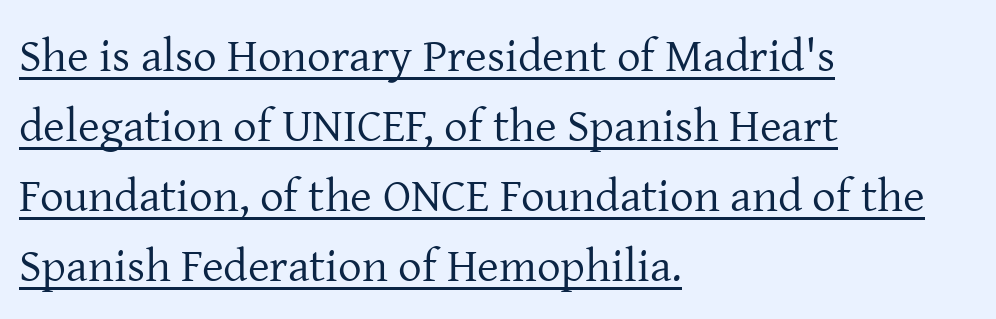
{"serif": "yes", "italic": "no", "bold": "no", "weight": "regular", "width": "normal", "stroke_contrast": "low", "x_height": "medium", "monospaced": "no", "underline": "yes", "align": "left", "line_spacing": "normal", "line_spacing_ratio": 1.49, "letter_spacing": "normal", "letter_spacing_em": 0.0, "glyph_px": 47}
